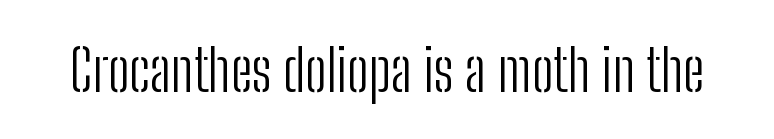
Lines of text with bare space underneath. Look at the tracking — it's just the regular setting, nothing added. Letters have the restrained weight of plain body copy at most. This rendering employs a face without finishing strokes, i.e., a sans-serif. These lines were composed using upright roman letters.
